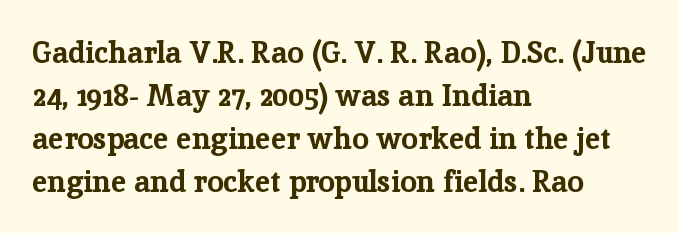
The image shows 30 px bold serif type, upright; set left-aligned, normal line spacing (1.43x), normal letter spacing, not underlined; low stroke contrast and a medium x-height.
